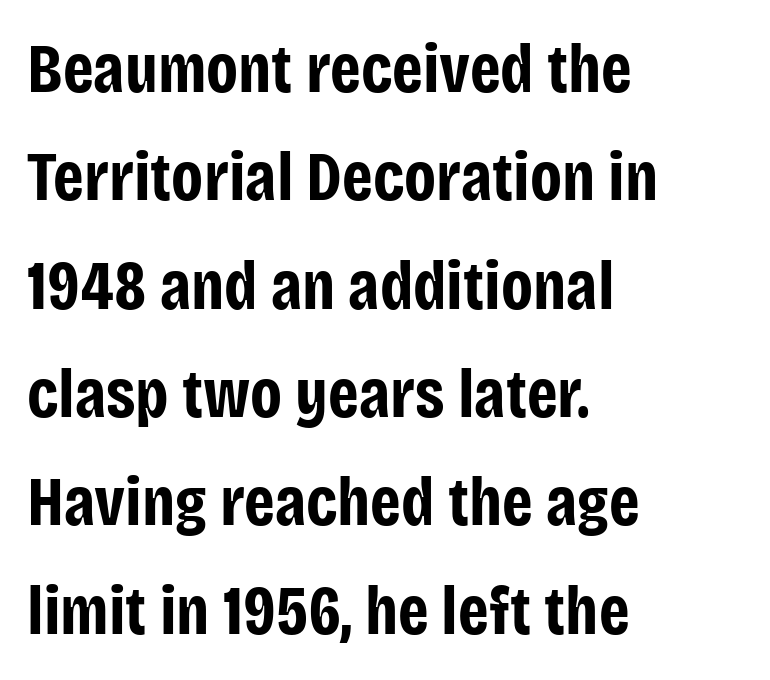
The face used here is proportionally spaced, like ordinary book or web type. Check the space under the baseline: it is left empty. No italicization has been applied; the sample stays upright. Chunky letters — that's bold for sure.
